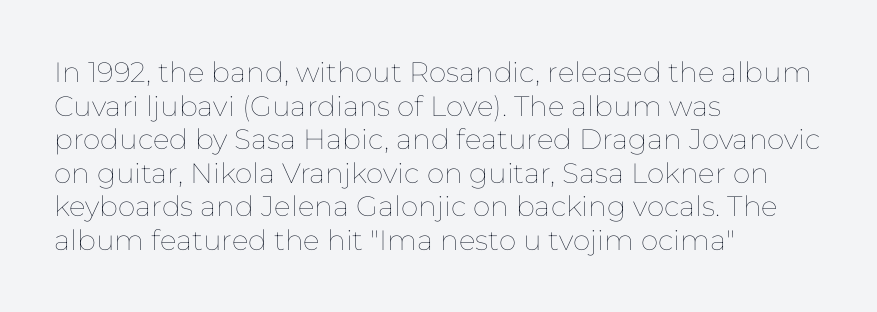
Between one letter and the next there's only the usual sliver of space. Weight: not bold — regular or lighter. Do the letters lean? They stand straight. The paragraph has a hard left edge and a soft right edge.
